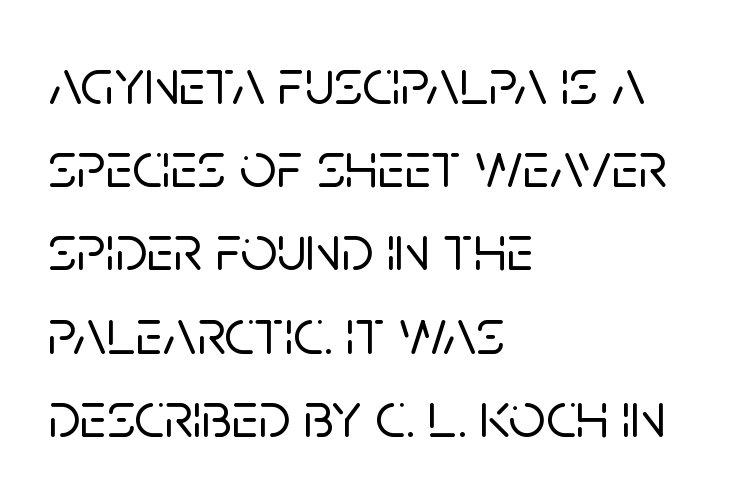
Q: Is the text italic (slanted)? A: No, it is upright.
Q: Is the typeface a serif or a sans-serif typeface? A: Sans-serif.
Q: Is the text underlined? A: No.
Q: How is the paragraph aligned? A: Left-aligned.
Q: Is the spacing between letters normal or unusually wide? A: Normal.
Q: Is the spacing between lines tight, normal or loose? A: Normal.
Q: Width (condensed, normal, or wide)? A: Normal.
Q: Stroke contrast? A: Low.
Q: x-height? A: Large.
Q: Monospaced? A: No.
